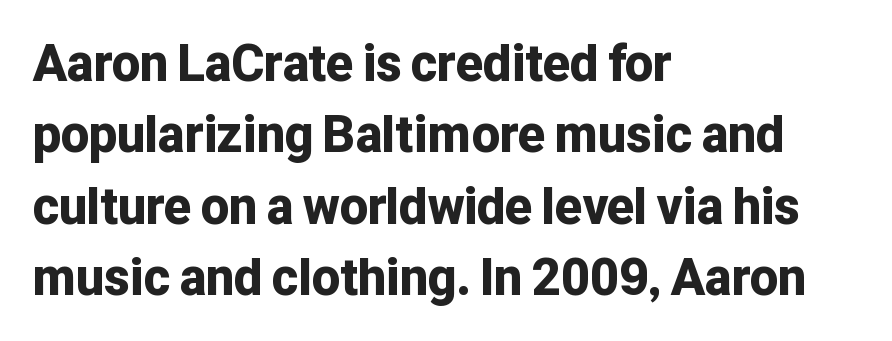
Q: Is the text bold? A: Yes.
Q: Is the text italic (slanted)? A: No, it is upright.
Q: Is the typeface a serif or a sans-serif typeface? A: Sans-serif.
Q: Is the text underlined? A: No.
Q: How is the paragraph aligned? A: Left-aligned.
Q: Is the spacing between letters normal or unusually wide? A: Normal.
Q: Is the spacing between lines tight, normal or loose? A: Normal.
Q: Width (condensed, normal, or wide)? A: Normal.
Q: Stroke contrast? A: Low.
Q: x-height? A: Medium.
Q: Monospaced? A: No.
